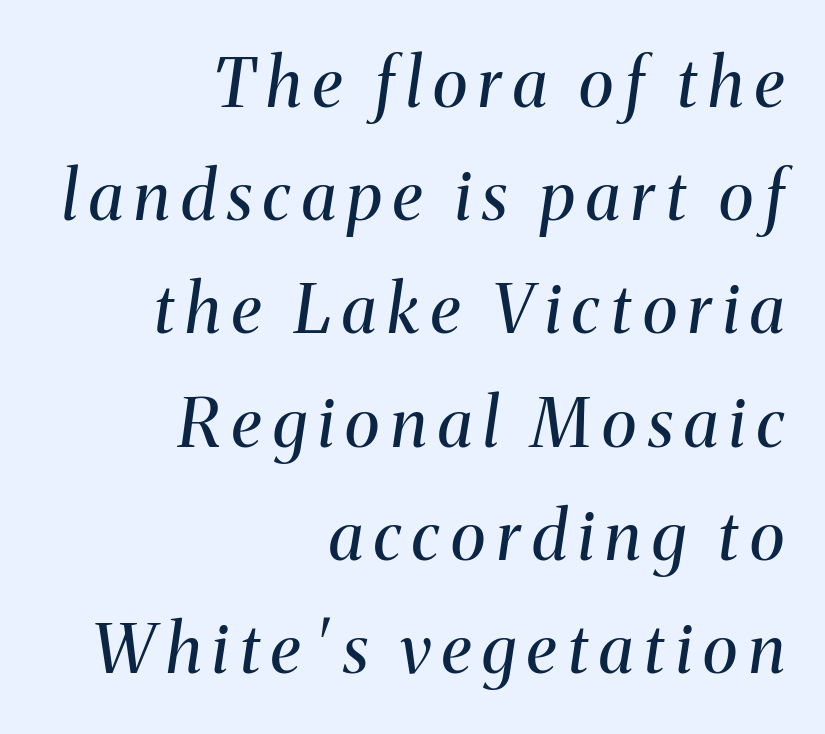
The text block is weighted toward the right margin, trailing off unevenly leftward. Varying glyph widths throughout — classic text-font behaviour. Underline: absent. Regular leading.
